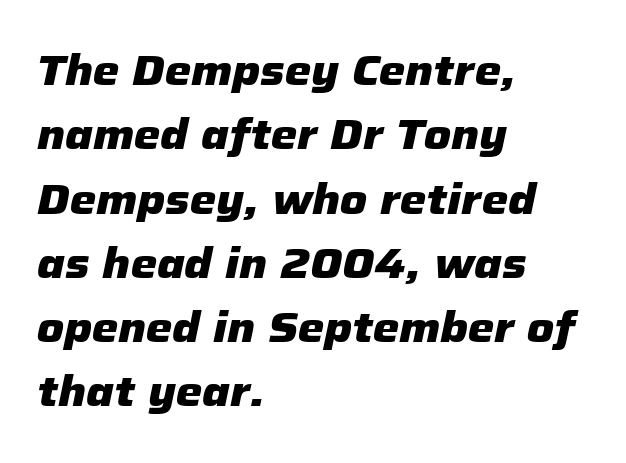
{"italic": "yes", "lean": "right", "slant_degrees": 12, "bold": "yes", "weight": "heavy", "width": "normal", "stroke_contrast": "low", "x_height": "medium", "monospaced": "no", "underline": "no", "align": "left", "line_spacing": "normal", "line_spacing_ratio": 1.53, "letter_spacing": "normal", "letter_spacing_em": 0.0, "glyph_px": 42}
